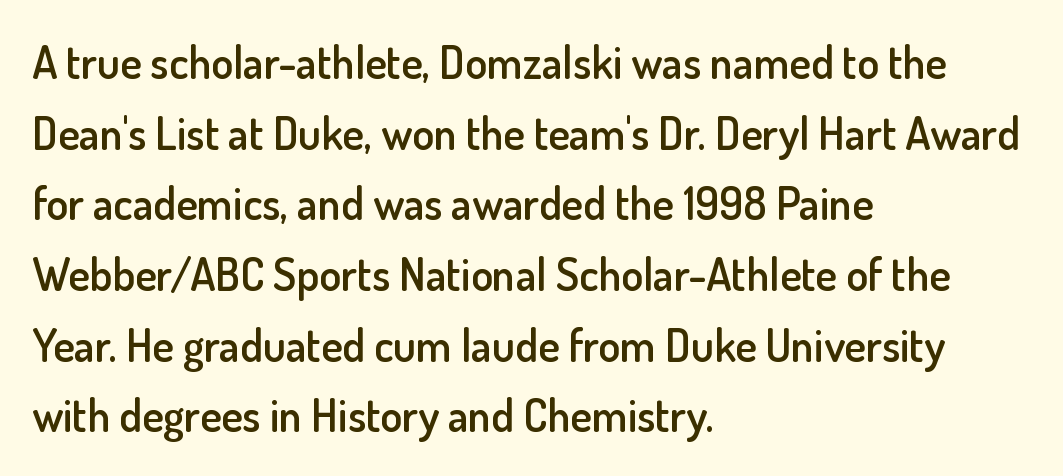
This block has exactly the height ordinary leading produces. Grotesque or geometric, the face here clearly has no serifs. The rendering uses natural spacing where letterforms have individual widths. The typesetter chose a ragged-right arrangement here.
